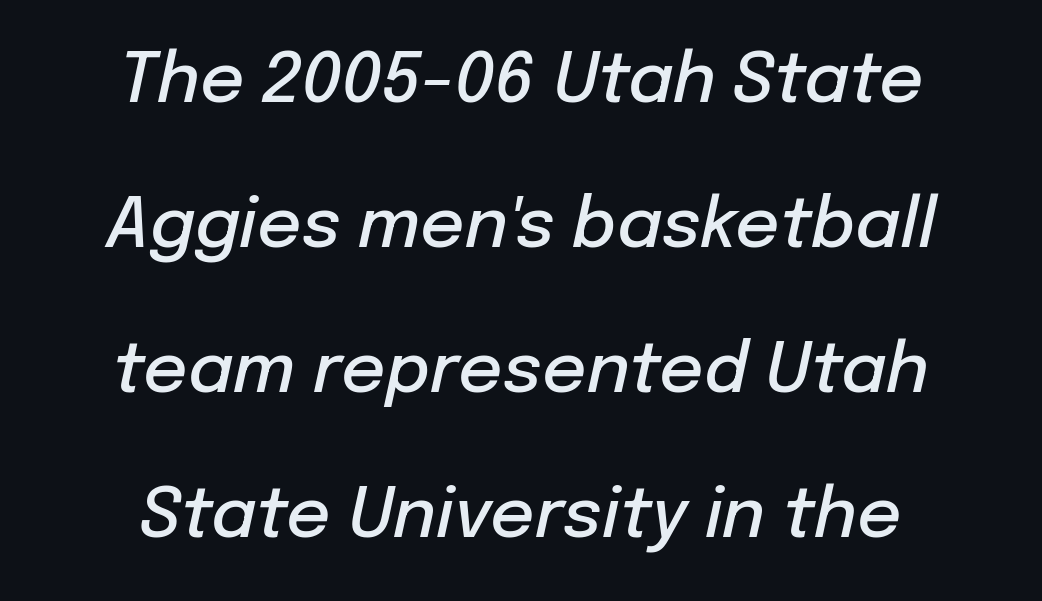
The image shows 69 px semibold type, italic (leaning right); set centered, loose line spacing (2.1x), normal letter spacing, not underlined; low stroke contrast and a medium x-height.
